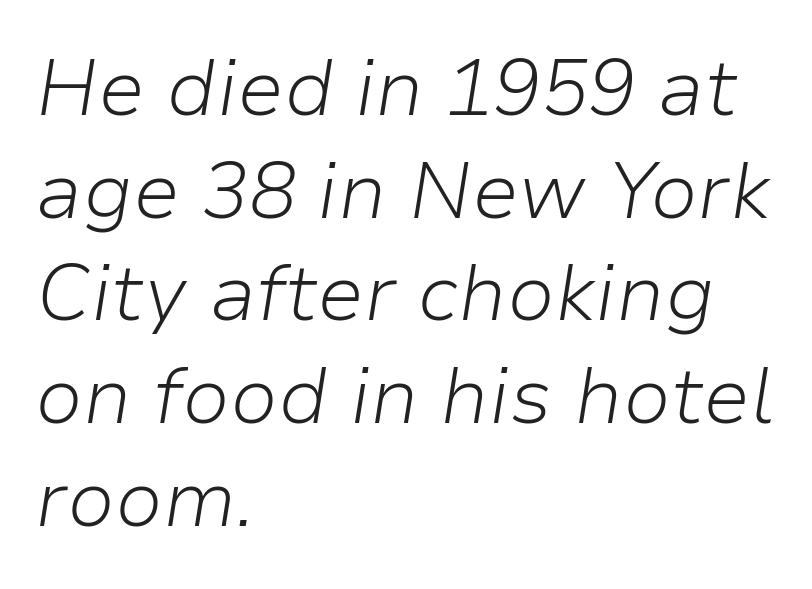
{"italic": "yes", "lean": "right", "slant_degrees": 9, "bold": "no", "weight": "light", "width": "normal", "stroke_contrast": "low", "x_height": "medium", "monospaced": "no", "underline": "no", "align": "left", "line_spacing": "normal", "line_spacing_ratio": 1.3, "letter_spacing": "normal", "letter_spacing_em": 0.0, "glyph_px": 79}
